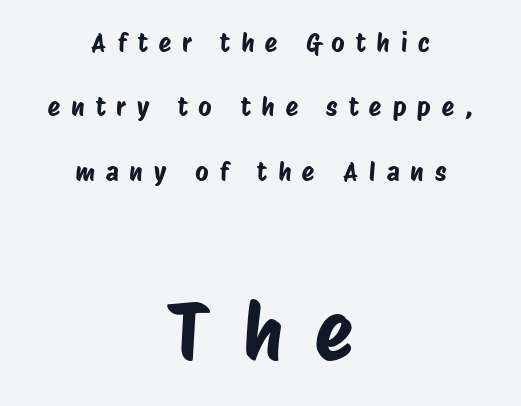
Q: Is the typeface a serif or a sans-serif typeface? A: Sans-serif.
Q: Is the text underlined? A: No.
Q: How is the paragraph aligned? A: Centered.
Q: Is the spacing between letters normal or unusually wide? A: Unusually wide.
Q: Is the spacing between lines tight, normal or loose? A: Loose.
Q: Which block of text is set in a larger size, the first (top) or the second (bottom)? A: The second (bottom) one.
Q: Width (condensed, normal, or wide)? A: Condensed.
Q: Stroke contrast? A: Low.
Q: x-height? A: Large.
Q: Monospaced? A: No.
